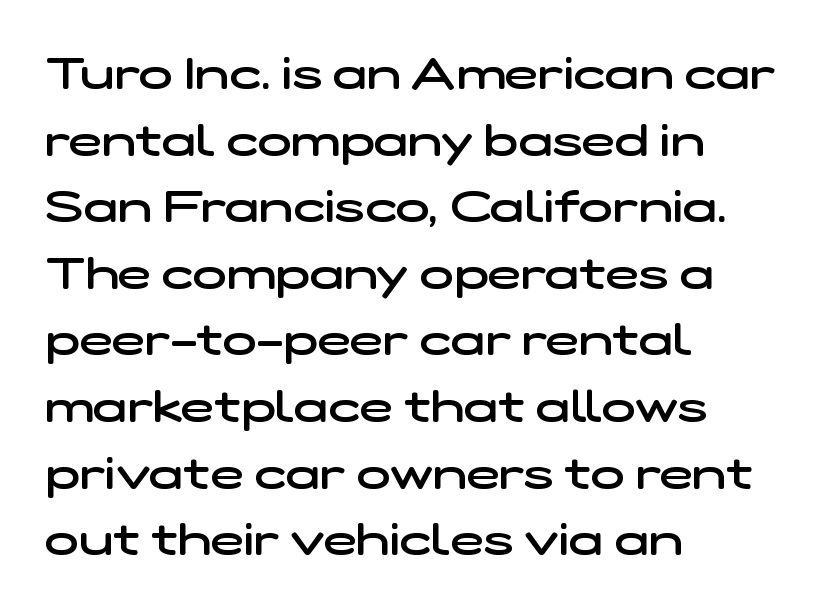
The image shows 45 px semibold, wide sans-serif type; set left-aligned, normal line spacing (1.48x), normal letter spacing, not underlined; low stroke contrast and a medium x-height.
